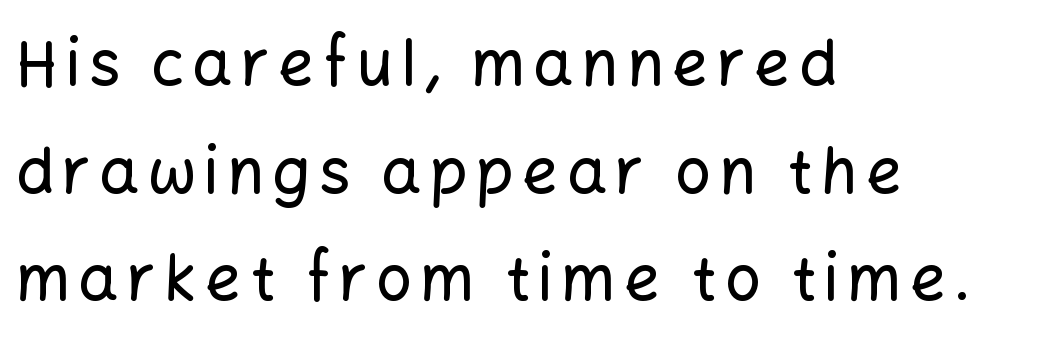
{"serif": "no", "italic": "no", "width": "normal", "stroke_contrast": "low", "x_height": "medium", "monospaced": "no", "underline": "no", "align": "left", "line_spacing_ratio": 1.71, "glyph_px": 63}
